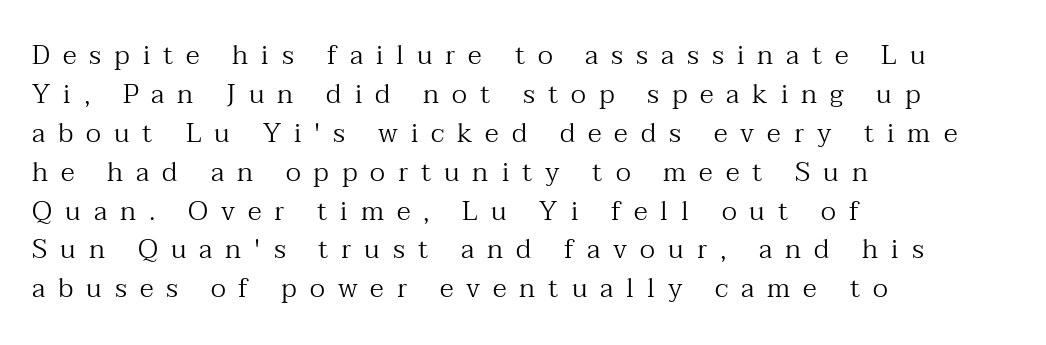
The image shows 27 px text type, upright; set left-aligned, normal line spacing (1.44x), unusually wide letter spacing (+0.48 em), not underlined.
